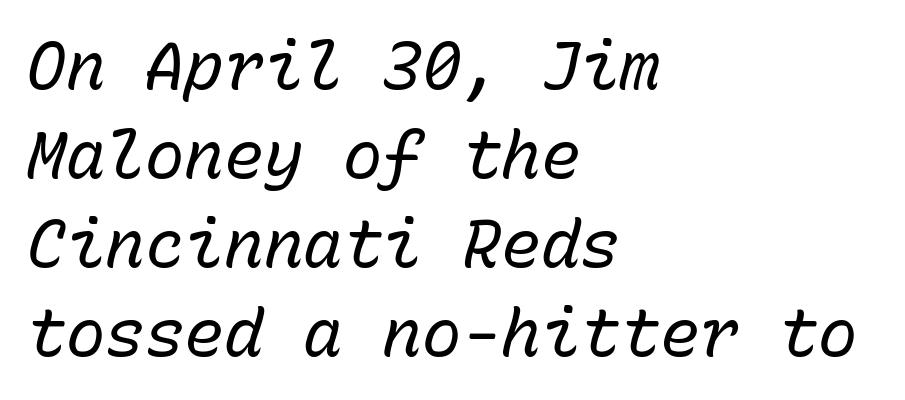
The image shows 66 px regular-weight type, italic (leaning right), monospaced; set left-aligned, normal line spacing (1.35x), normal letter spacing, not underlined; low stroke contrast and a medium x-height.
